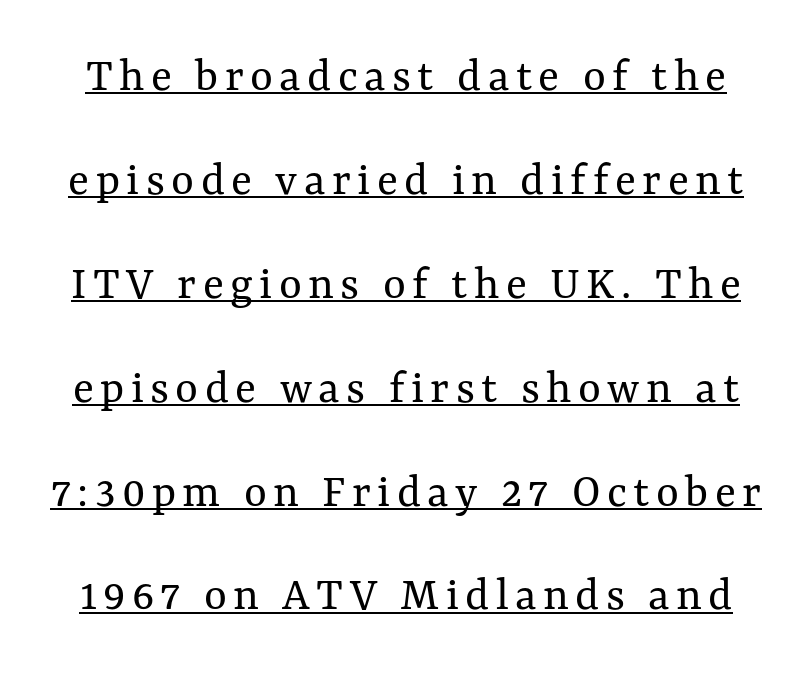
This sample has the flowing, uneven cadence of proportional lettering. Honestly, the rows look like they've been pulled way apart. Caption: lettering with a line underneath. Weight: regular or lighter.
